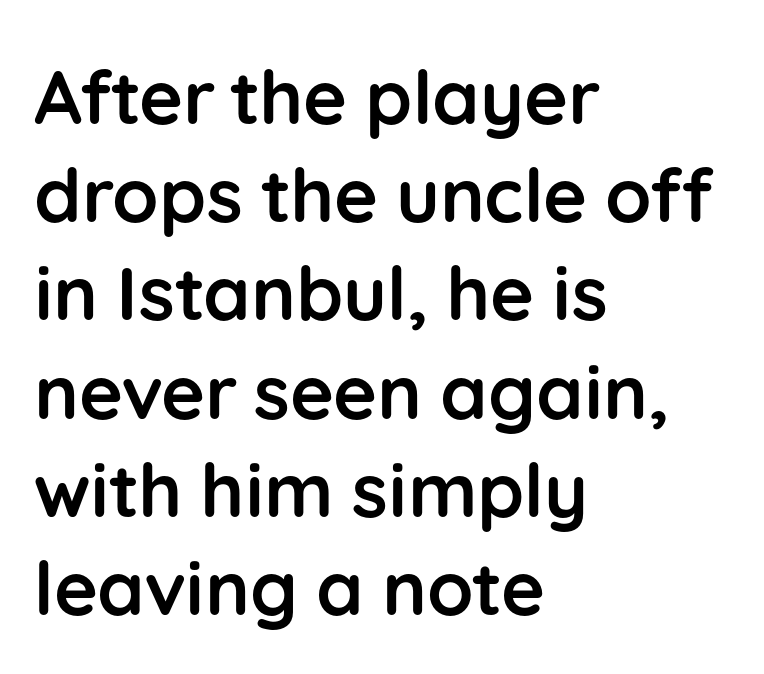
Q: Is the text bold? A: Yes.
Q: Is the text italic (slanted)? A: No, it is upright.
Q: Is the typeface a serif or a sans-serif typeface? A: Sans-serif.
Q: Is the text underlined? A: No.
Q: How is the paragraph aligned? A: Left-aligned.
Q: Is the spacing between letters normal or unusually wide? A: Normal.
Q: Is the spacing between lines tight, normal or loose? A: Normal.
Q: Width (condensed, normal, or wide)? A: Normal.
Q: Stroke contrast? A: Low.
Q: x-height? A: Medium.
Q: Monospaced? A: No.
